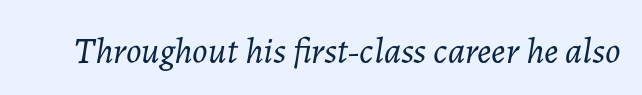
The image shows 36 px light type, italic (leaning right); set normal letter spacing, not underlined; low stroke contrast and a medium x-height.
